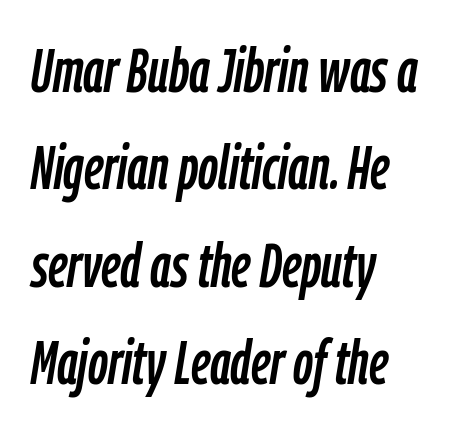
Q: Is the text italic (slanted)? A: Yes, it leans right by about 9 degrees.
Q: Is the text underlined? A: No.
Q: How is the paragraph aligned? A: Left-aligned.
Q: Is the spacing between letters normal or unusually wide? A: Normal.
Q: Is the spacing between lines tight, normal or loose? A: Normal.
Q: Width (condensed, normal, or wide)? A: Condensed.
Q: Stroke contrast? A: Low.
Q: x-height? A: Medium.
Q: Monospaced? A: No.
